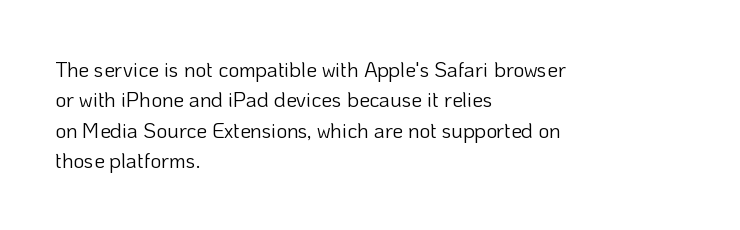
Q: Is the text bold? A: No.
Q: Is the text italic (slanted)? A: No, it is upright.
Q: Is the text underlined? A: No.
Q: How is the paragraph aligned? A: Left-aligned.
Q: Is the spacing between letters normal or unusually wide? A: Normal.
Q: Is the spacing between lines tight, normal or loose? A: Normal.
